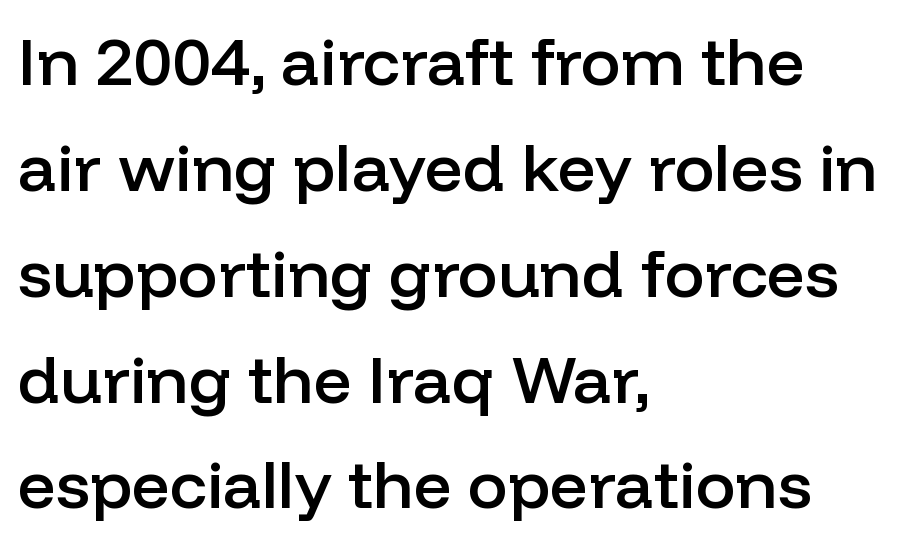
The image shows 67 px semibold sans-serif type, upright; set left-aligned, normal line spacing (1.58x), normal letter spacing, not underlined; low stroke contrast and a medium x-height.
